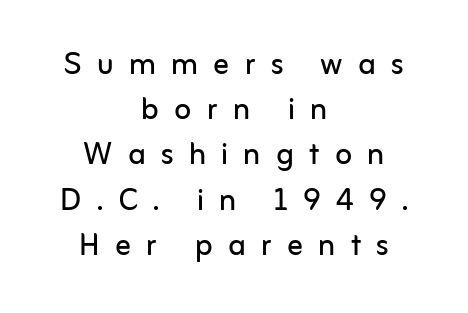
Q: Is the text bold? A: No.
Q: Is the text italic (slanted)? A: No, it is upright.
Q: Is the typeface a serif or a sans-serif typeface? A: Sans-serif.
Q: Is the text underlined? A: No.
Q: How is the paragraph aligned? A: Centered.
Q: Is the spacing between letters normal or unusually wide? A: Unusually wide.
Q: Width (condensed, normal, or wide)? A: Normal.
Q: Stroke contrast? A: Low.
Q: x-height? A: Medium.
Q: Monospaced? A: No.
